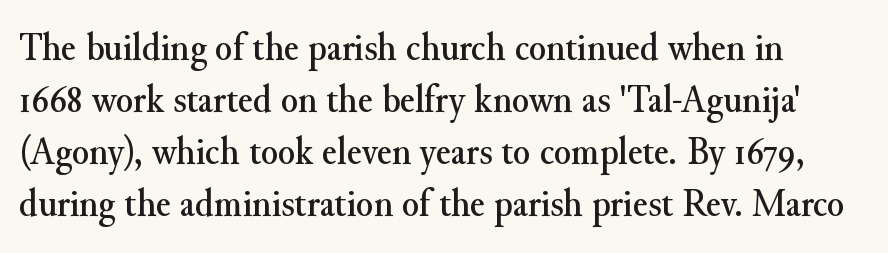
{"serif": "yes", "italic": "no", "width": "normal", "stroke_contrast": "medium", "x_height": "small", "monospaced": "no", "underline": "no", "align": "left", "line_spacing": "normal", "line_spacing_ratio": 1.3, "letter_spacing": "normal", "letter_spacing_em": 0.0, "glyph_px": 40}
